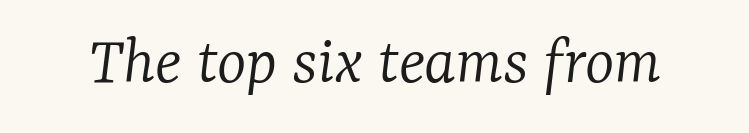
You could not count columns in this text — the font is proportionally spaced. The glyphs look as if they've been sheared to an angle. Vertical stems look standard width or narrower in stroke. The strip under each line holds only bare page. Letterform terminals end in serifs throughout the passage.
